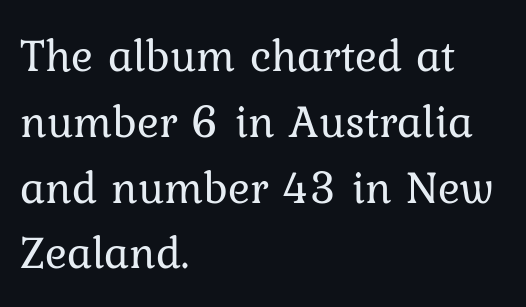
The words here are not underlined. Characters follow at the spacing the type designer built in. Stroke mass is kept to a normal reading level or below. The paragraph has a hard left edge and a soft right edge. This block has exactly the height ordinary leading produces.
